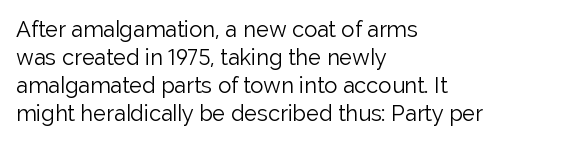
Normally led — the rows are evenly, conventionally spaced. Underlining? Definitely not there. The axis of the letterforms is exactly vertical. The passage is arranged the way most books set body copy — flush left. Default kerning and tracking; the words read as compact shapes.
